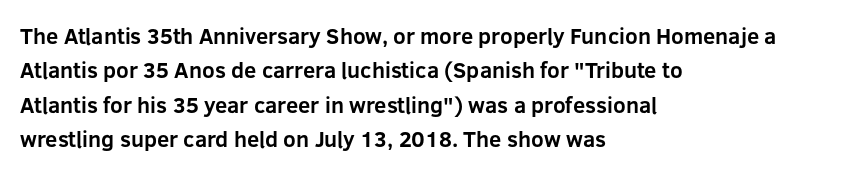
Upright lettering throughout. Just letters on the line, the space beneath them empty. The vertical gap from one line to the next is medium. Strong, thick strokes mark this as bold type. Short and long lines alike share a common starting point at left.
